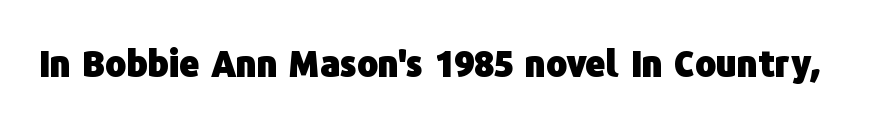
Q: Is the text bold? A: Yes.
Q: Is the text italic (slanted)? A: No, it is upright.
Q: Is the typeface a serif or a sans-serif typeface? A: Sans-serif.
Q: Is the text underlined? A: No.
Q: Is the spacing between letters normal or unusually wide? A: Normal.
Q: Width (condensed, normal, or wide)? A: Normal.
Q: Stroke contrast? A: Low.
Q: x-height? A: Medium.
Q: Monospaced? A: No.
